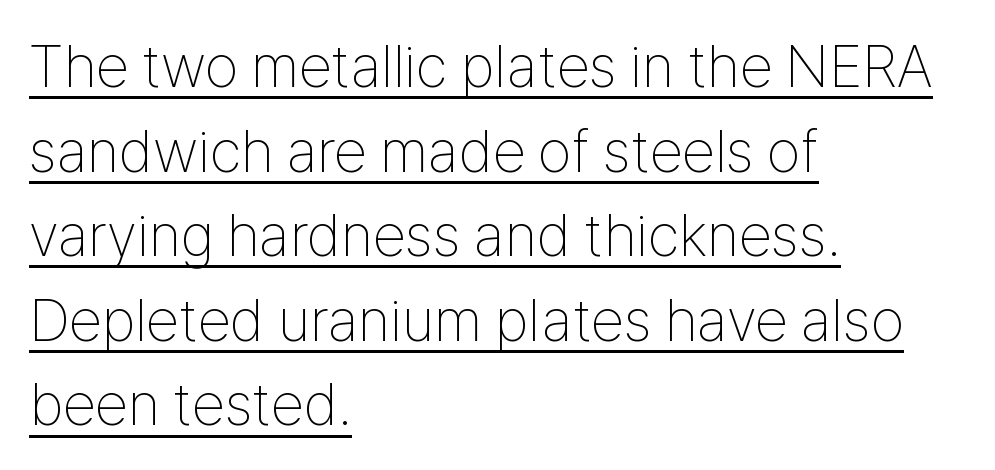
The image shows 60 px thin, condensed sans-serif type, upright; set left-aligned, normal line spacing (1.41x), normal letter spacing, underlined; low stroke contrast and a medium x-height.
